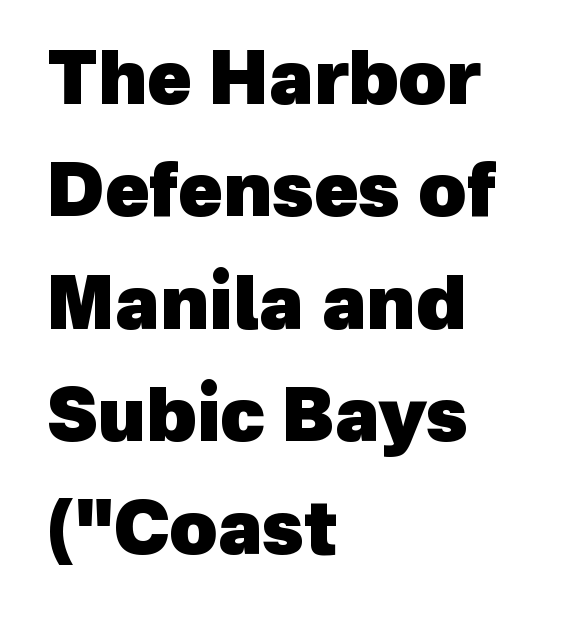
Q: Is the text bold? A: Yes.
Q: Is the typeface a serif or a sans-serif typeface? A: Sans-serif.
Q: Is the text underlined? A: No.
Q: How is the paragraph aligned? A: Left-aligned.
Q: Is the spacing between letters normal or unusually wide? A: Normal.
Q: Is the spacing between lines tight, normal or loose? A: Normal.
Q: Width (condensed, normal, or wide)? A: Normal.
Q: x-height? A: Medium.
Q: Monospaced? A: No.
